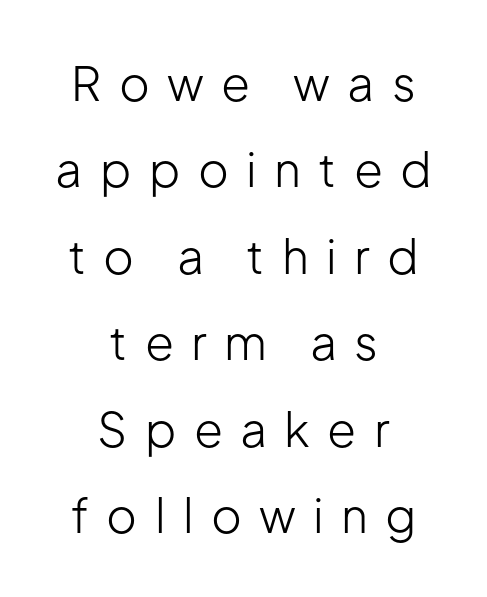
Q: Is the text bold? A: No.
Q: Is the text italic (slanted)? A: No, it is upright.
Q: Is the typeface a serif or a sans-serif typeface? A: Sans-serif.
Q: Is the text underlined? A: No.
Q: How is the paragraph aligned? A: Centered.
Q: Is the spacing between letters normal or unusually wide? A: Unusually wide.
Q: Width (condensed, normal, or wide)? A: Normal.
Q: Stroke contrast? A: Low.
Q: x-height? A: Medium.
Q: Monospaced? A: No.
